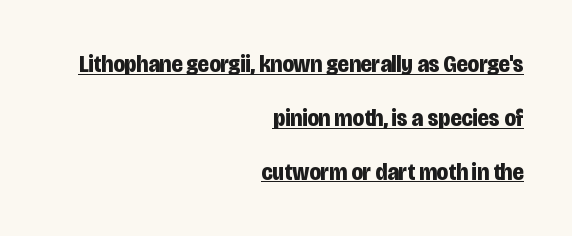
{"italic": "no", "bold": "yes", "underline": "yes", "align": "right", "line_spacing": "loose", "line_spacing_ratio": 2.24, "letter_spacing": "normal", "letter_spacing_em": 0.0, "glyph_px": 24}
